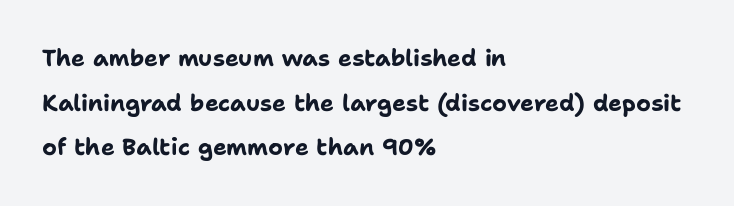
A student would call this left alignment; a typographer would say flush left, rag right. This rendering features lettering with no underline. Nobody touched the tracking dial on this one. A roman cut, with each character standing at attention. Quick note: interline space is abundant. Emphasis by weight is at full strength: bold.
